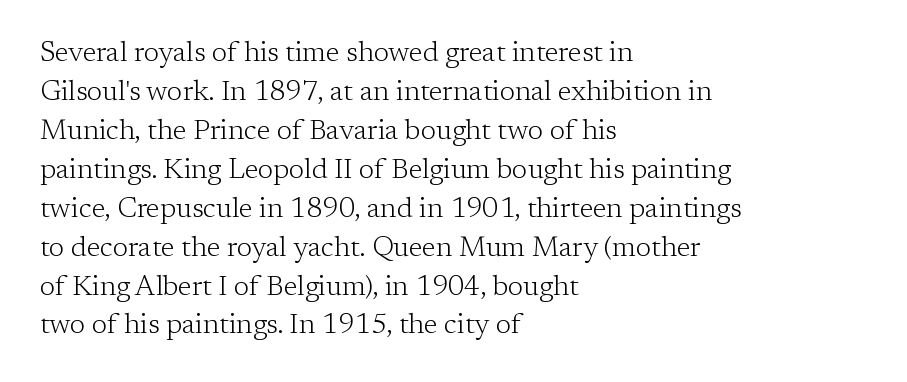
{"serif": "yes", "italic": "no", "bold": "no", "weight": "light", "width": "normal", "stroke_contrast": "low", "x_height": "medium", "monospaced": "no", "underline": "no", "align": "left", "line_spacing": "normal", "line_spacing_ratio": 1.39, "letter_spacing": "normal", "letter_spacing_em": 0.0, "glyph_px": 28}
